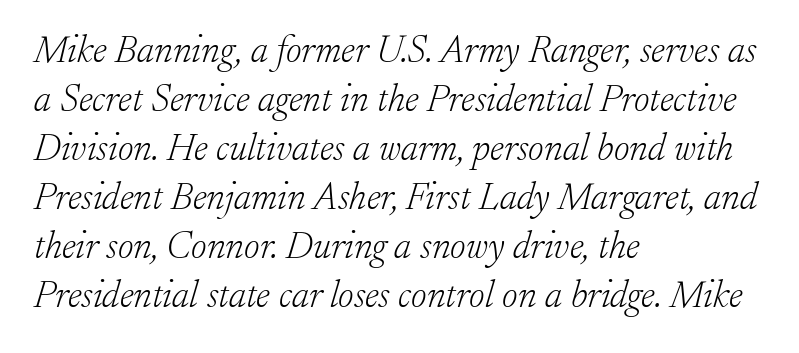
The image shows 38 px light serif type, italic (leaning right); set left-aligned, normal line spacing (1.29x), normal letter spacing, not underlined; low stroke contrast and a small x-height.
